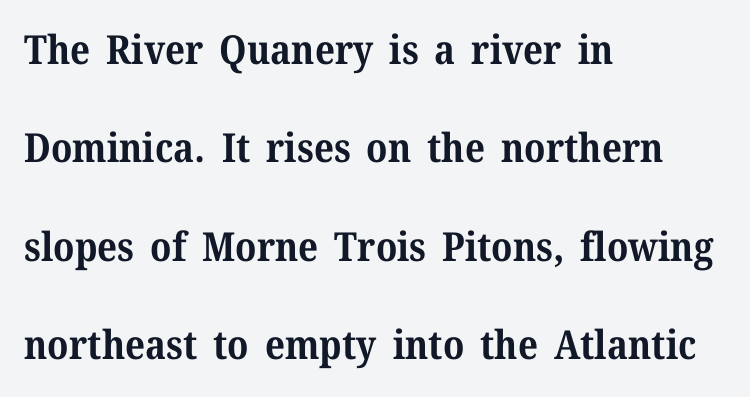
The passage shown is typed in a proportional face where columns would drift. Thick stems and heavy bowls — unmistakably bold. The glyphs in this specimen are seriffed. The lettering holds an erect, upright posture throughout. The strip under each line holds only bare page. The leading is generous, giving the passage an open texture.
